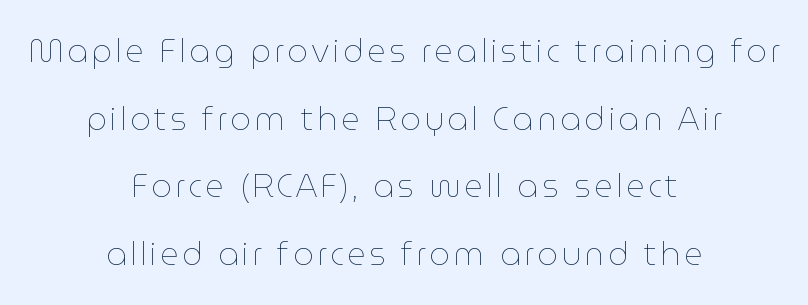
The image shows 32 px thin type, upright; set centered, loose line spacing (2.11x), not underlined; low stroke contrast and a medium x-height.
